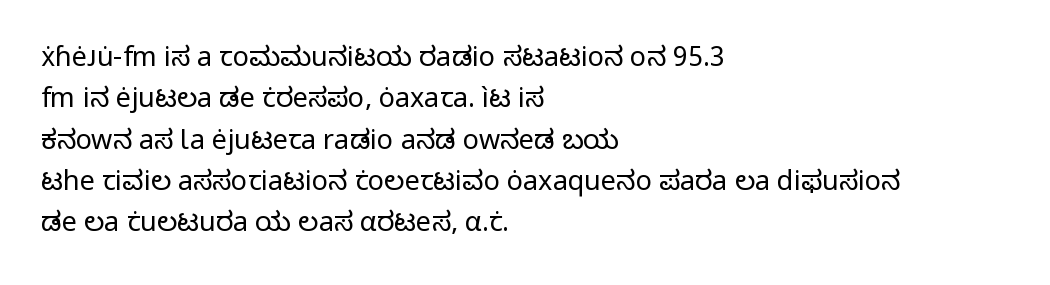
{"italic": "no", "bold": "no", "underline": "no", "align": "left", "line_spacing": "normal", "line_spacing_ratio": 1.53, "letter_spacing": "normal", "letter_spacing_em": 0.0, "glyph_px": 27}
